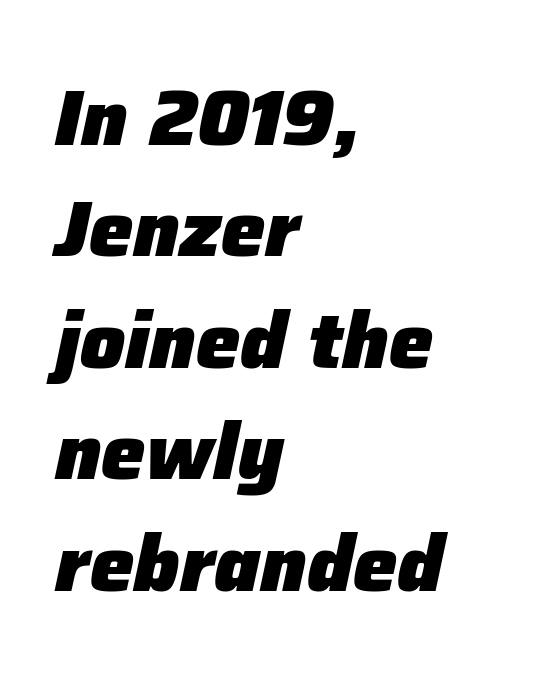
Q: Is the text bold? A: Yes.
Q: Is the text italic (slanted)? A: Yes, it leans right by about 12 degrees.
Q: Is the text underlined? A: No.
Q: How is the paragraph aligned? A: Left-aligned.
Q: Is the spacing between letters normal or unusually wide? A: Normal.
Q: Is the spacing between lines tight, normal or loose? A: Normal.
Q: Width (condensed, normal, or wide)? A: Normal.
Q: Stroke contrast? A: Low.
Q: x-height? A: Medium.
Q: Monospaced? A: No.
